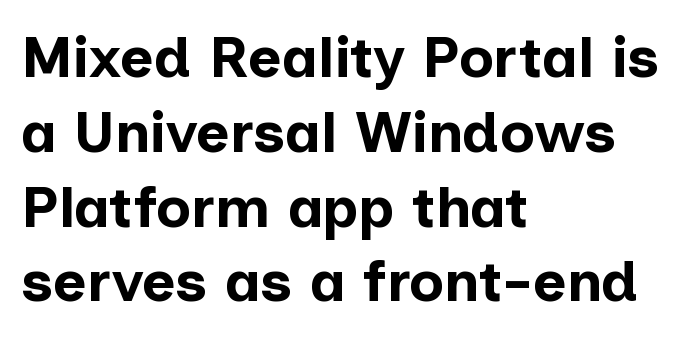
The image shows 58 px bold sans-serif type, upright; set left-aligned, normal line spacing (1.29x), normal letter spacing, not underlined; low stroke contrast and a medium x-height.
